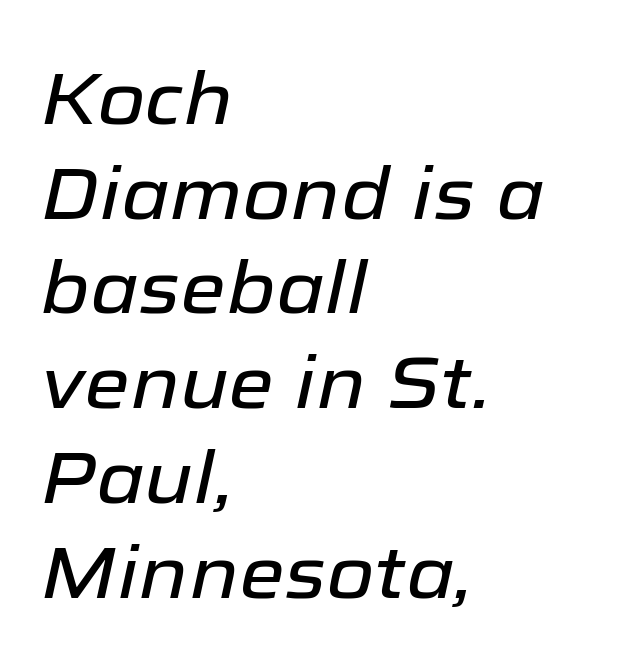
The image shows 74 px text type, italic (leaning right); set left-aligned, normal line spacing (1.28x), normal letter spacing, not underlined; low stroke contrast and a medium x-height.
